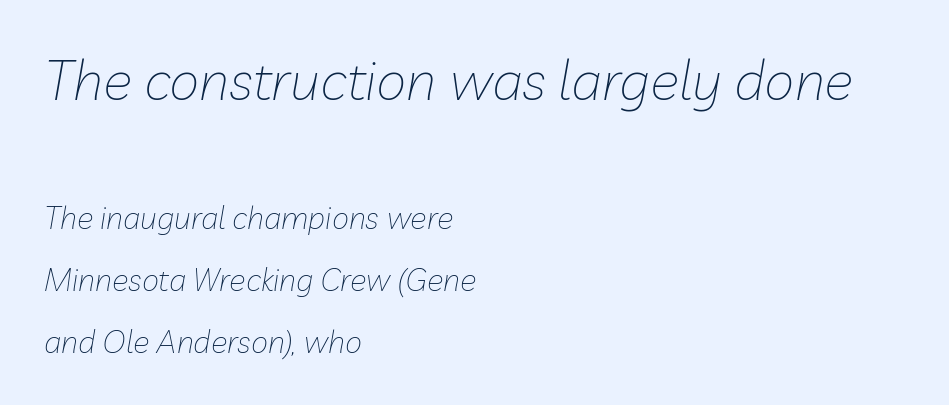
Decoration check: the copy has no underline. Large over small — that's the arrangement of the two blocks here. Here the glyphs are tracked normally, forming tight word shapes. Looks like regular typesetting: each glyph gets only the width it needs. Yep, that's italic — everything's leaning.
